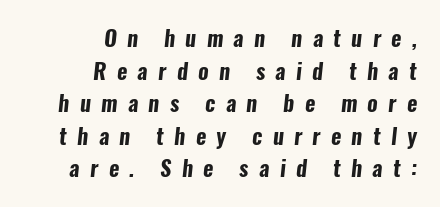
Q: Is the text bold? A: Yes.
Q: Is the text underlined? A: No.
Q: How is the paragraph aligned? A: Right-aligned.
Q: Is the spacing between letters normal or unusually wide? A: Unusually wide.
Q: Is the spacing between lines tight, normal or loose? A: Normal.
